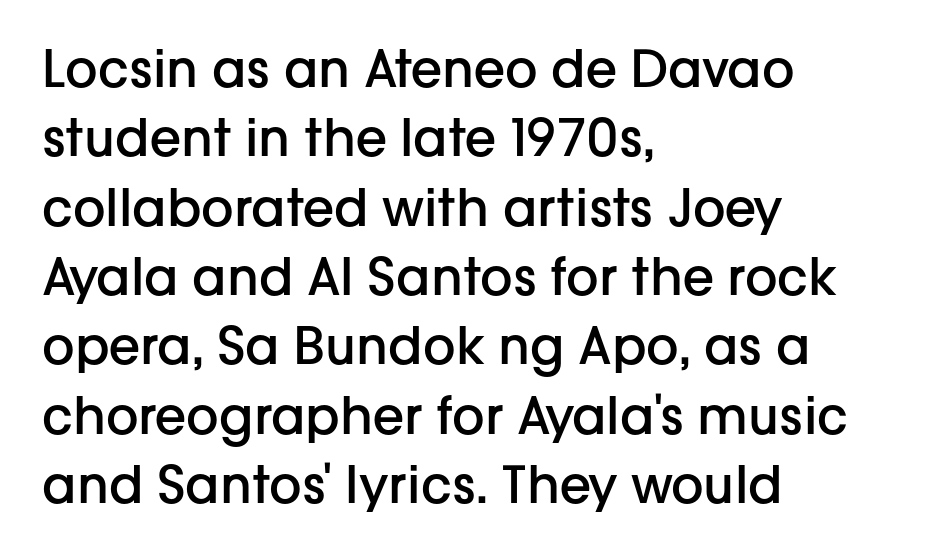
The image shows 51 px semibold sans-serif type, upright; set left-aligned, normal line spacing (1.36x), normal letter spacing, not underlined; low stroke contrast and a medium x-height.
